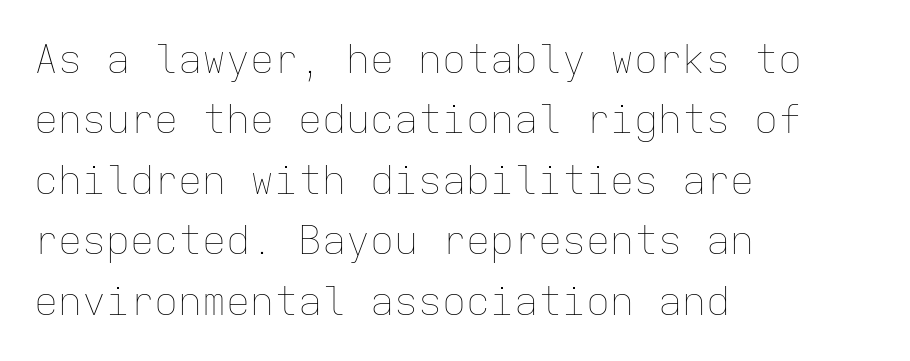
{"italic": "no", "bold": "no", "weight": "thin", "width": "normal", "stroke_contrast": "low", "x_height": "medium", "monospaced": "yes", "underline": "no", "align": "left", "line_spacing": "normal", "line_spacing_ratio": 1.51, "letter_spacing": "normal", "letter_spacing_em": 0.0, "glyph_px": 40}
